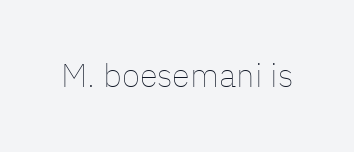
The image shows 33 px thin type, upright; set normal letter spacing, not underlined; low stroke contrast and a medium x-height.
